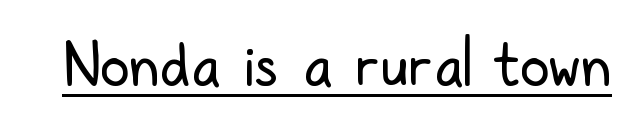
Q: Is the text bold? A: No.
Q: Is the text italic (slanted)? A: No, it is upright.
Q: Is the typeface a serif or a sans-serif typeface? A: Sans-serif.
Q: Is the text underlined? A: Yes.
Q: Is the spacing between letters normal or unusually wide? A: Normal.
Q: Width (condensed, normal, or wide)? A: Condensed.
Q: Stroke contrast? A: Low.
Q: x-height? A: Medium.
Q: Monospaced? A: No.
